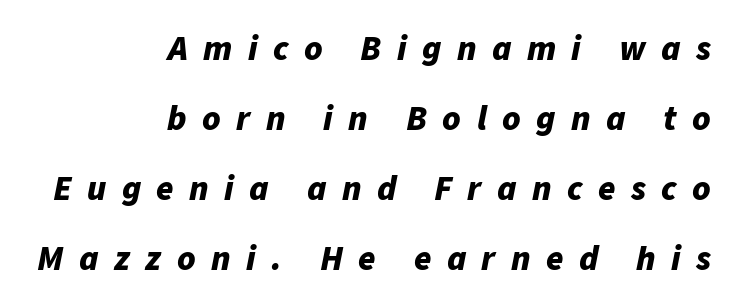
Q: Is the text bold? A: Yes.
Q: Is the text italic (slanted)? A: Yes, it leans right by about 11 degrees.
Q: Is the text underlined? A: No.
Q: How is the paragraph aligned? A: Right-aligned.
Q: Is the spacing between letters normal or unusually wide? A: Unusually wide.
Q: Is the spacing between lines tight, normal or loose? A: Loose.
Q: Width (condensed, normal, or wide)? A: Normal.
Q: Stroke contrast? A: Low.
Q: x-height? A: Medium.
Q: Monospaced? A: No.
